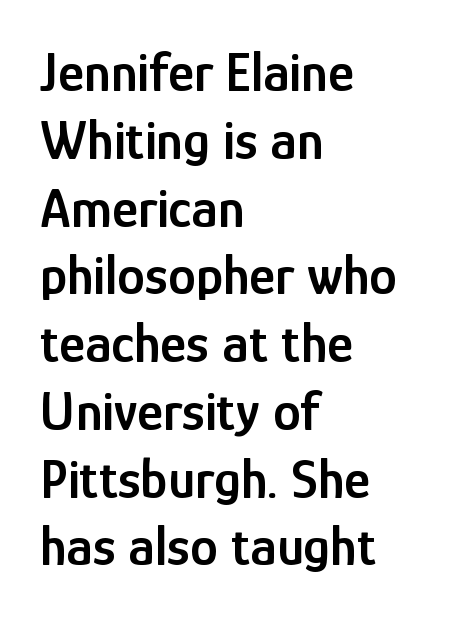
Is the type bold? Partly — it's a semibold, heavier than regular but not fully bold. Serif or sans? Sans — the stroke terminals are bare. Words appear dense and cohesive because spacing is normal. These lines are rendered in a variable-pitch font.
